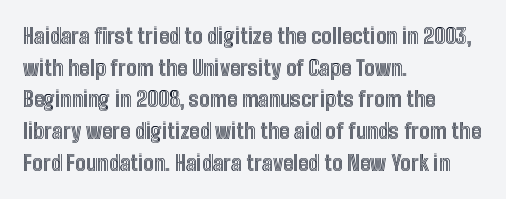
Has an underline been added? It has not. Do the letters lean? They stand straight. Notice how descenders clear the ascenders below comfortably — that's standard leading. The line texture is even and compact thanks to regular tracking.
